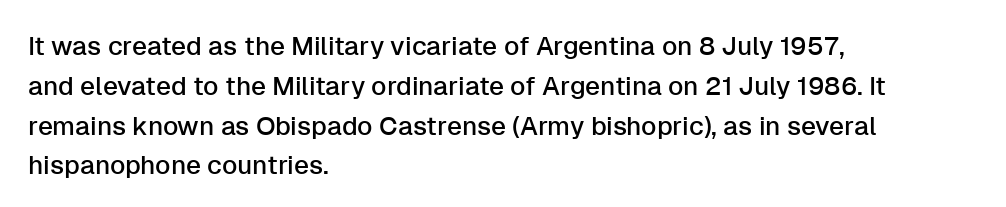
{"italic": "no", "underline": "no", "align": "left", "line_spacing": "normal", "line_spacing_ratio": 1.53, "letter_spacing": "normal", "letter_spacing_em": 0.0, "glyph_px": 26}
